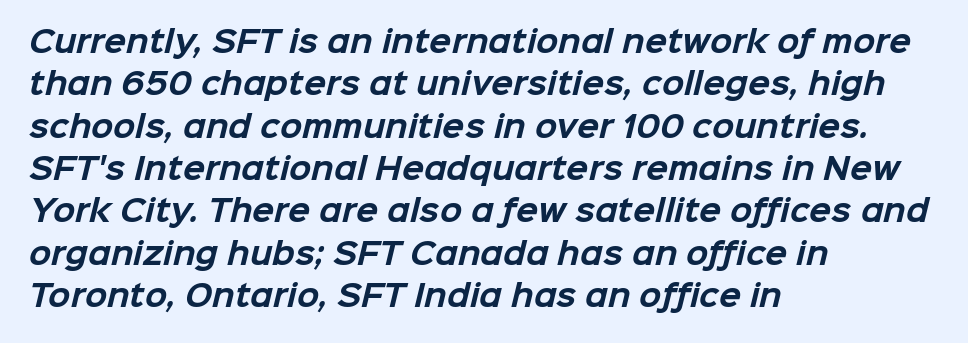
The image shows 29 px bold sans-serif type; set left-aligned, normal line spacing (1.46x), normal letter spacing, not underlined; low stroke contrast and a medium x-height.
